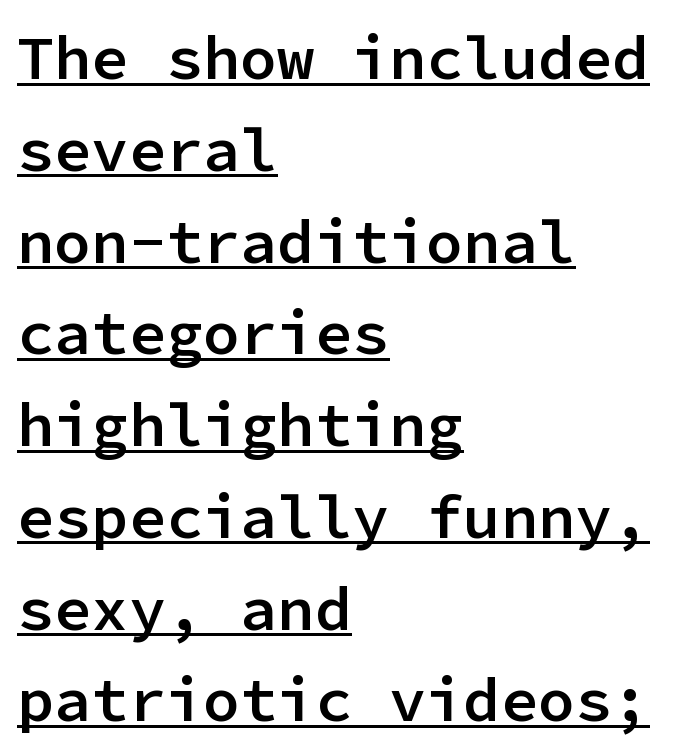
Q: Is the text bold? A: Semi-bold.
Q: Is the text italic (slanted)? A: No, it is upright.
Q: Is the typeface a serif or a sans-serif typeface? A: Sans-serif.
Q: Is the text underlined? A: Yes.
Q: How is the paragraph aligned? A: Left-aligned.
Q: Is the spacing between letters normal or unusually wide? A: Normal.
Q: Is the spacing between lines tight, normal or loose? A: Normal.
Q: Width (condensed, normal, or wide)? A: Normal.
Q: Stroke contrast? A: Low.
Q: x-height? A: Medium.
Q: Monospaced? A: Yes.
